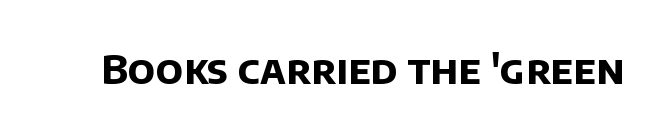
{"serif": "no", "bold": "yes", "weight": "bold", "width": "normal", "stroke_contrast": "low", "x_height": "large", "monospaced": "no", "underline": "no", "letter_spacing": "normal", "letter_spacing_em": 0.0, "glyph_px": 40}
